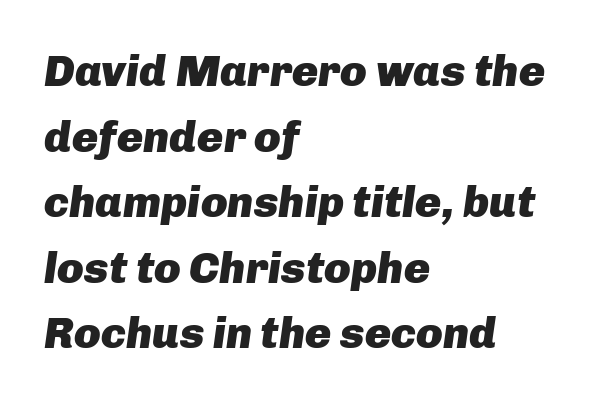
Q: Is the text bold? A: Yes.
Q: Is the text italic (slanted)? A: Yes, it leans right by about 8 degrees.
Q: Is the text underlined? A: No.
Q: How is the paragraph aligned? A: Left-aligned.
Q: Is the spacing between letters normal or unusually wide? A: Normal.
Q: Is the spacing between lines tight, normal or loose? A: Normal.
Q: Width (condensed, normal, or wide)? A: Normal.
Q: Stroke contrast? A: Low.
Q: x-height? A: Medium.
Q: Monospaced? A: No.
